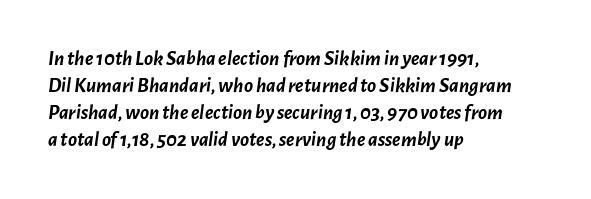
Q: Is the text bold? A: Yes.
Q: Is the text italic (slanted)? A: Yes, it leans right by about 7 degrees.
Q: Is the text underlined? A: No.
Q: How is the paragraph aligned? A: Left-aligned.
Q: Is the spacing between letters normal or unusually wide? A: Normal.
Q: Is the spacing between lines tight, normal or loose? A: Normal.
